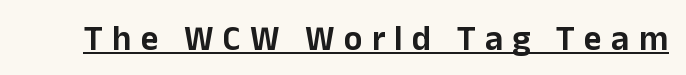
The image shows 35 px sans-serif type, upright; set unusually wide letter spacing (+0.26 em), underlined; low stroke contrast and a medium x-height.
